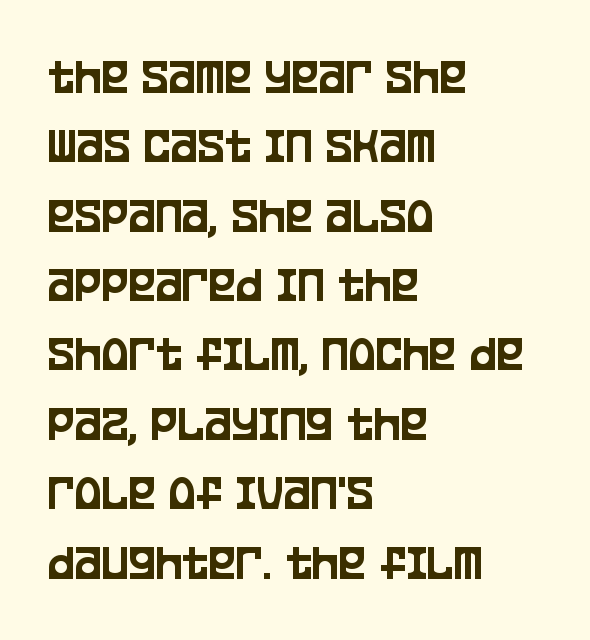
The image shows 51 px condensed sans-serif type, upright; set left-aligned, normal line spacing (1.36x), normal letter spacing, not underlined; low stroke contrast and a large x-height.
